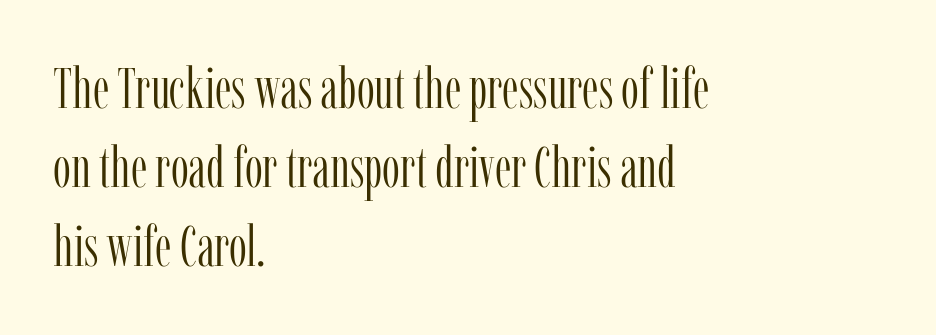
The image shows 57 px light, condensed serif type, upright; set left-aligned, normal line spacing (1.39x), normal letter spacing, not underlined; low stroke contrast and a medium x-height.
